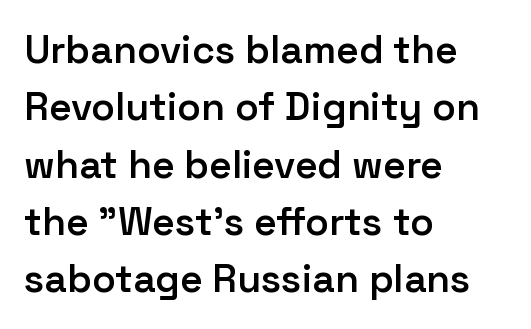
The font is running at a semibold setting, under full bold. The typesetter chose a ragged-right arrangement here. Bare-footed words on every line. The axis of the letterforms is exactly vertical.
